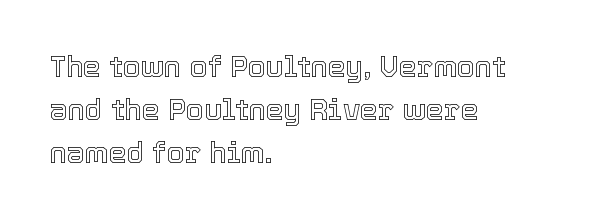
The passage shown is typed in a proportional face where columns would drift. Posture: upright roman. Short note: letters normally spaced. A typesetter would call this leading conventional body-copy spacing. Reading down the block, your eye returns to a fixed left position each line.
